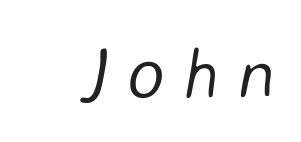
The image shows 72 px light type, italic (leaning right); set unusually wide letter spacing (+0.25 em), not underlined; low stroke contrast and a medium x-height.
